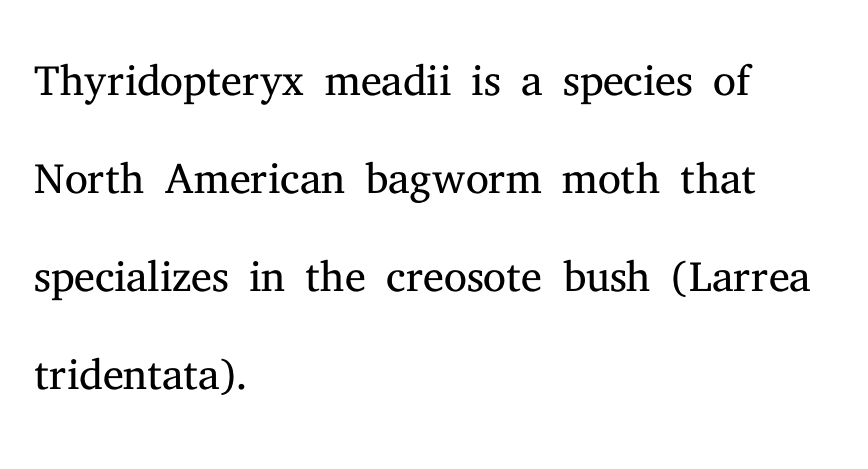
Q: Is the text bold? A: No.
Q: Is the text italic (slanted)? A: No, it is upright.
Q: Is the typeface a serif or a sans-serif typeface? A: Serif.
Q: Is the text underlined? A: No.
Q: How is the paragraph aligned? A: Left-aligned.
Q: Is the spacing between letters normal or unusually wide? A: Normal.
Q: Is the spacing between lines tight, normal or loose? A: Normal.
Q: Width (condensed, normal, or wide)? A: Normal.
Q: Stroke contrast? A: Medium.
Q: x-height? A: Medium.
Q: Monospaced? A: No.
